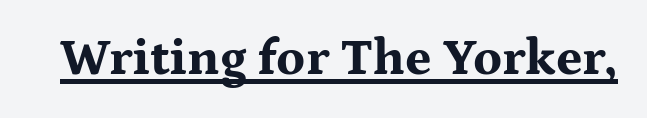
The image shows 51 px bold, wide serif type, upright; set normal letter spacing, underlined; medium stroke contrast and a medium x-height.
